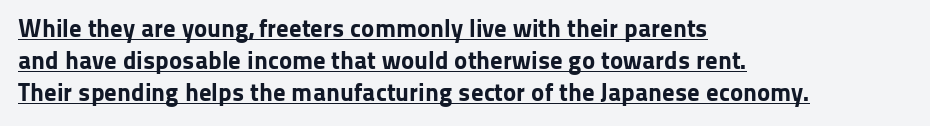
Q: Is the text bold? A: Yes.
Q: Is the text italic (slanted)? A: No, it is upright.
Q: Is the text underlined? A: Yes.
Q: How is the paragraph aligned? A: Left-aligned.
Q: Is the spacing between letters normal or unusually wide? A: Normal.
Q: Is the spacing between lines tight, normal or loose? A: Normal.
